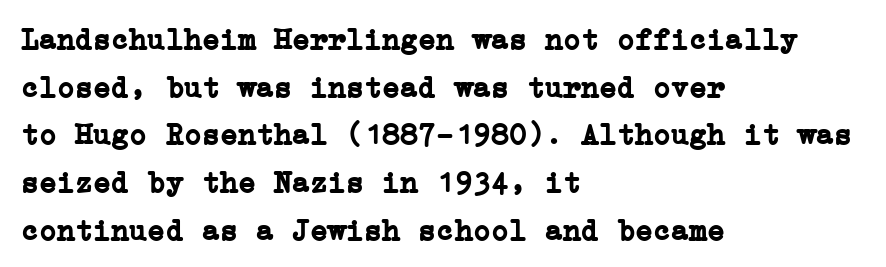
This is heavy type, rendered in bold. Check under the words: just untouched page. Characters remain perfectly vertical along every line. Alignment: flush left. One glance says typical: line gaps are just what's usual.
